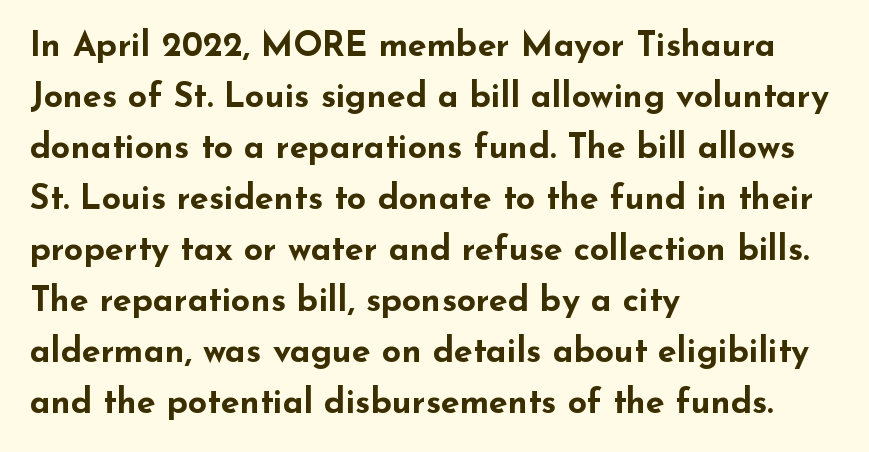
{"serif": "no", "italic": "no", "bold": "yes", "weight": "bold", "width": "wide", "stroke_contrast": "low", "x_height": "small", "monospaced": "no", "underline": "no", "align": "left", "line_spacing": "normal", "line_spacing_ratio": 1.5, "letter_spacing": "normal", "letter_spacing_em": 0.0, "glyph_px": 34}
